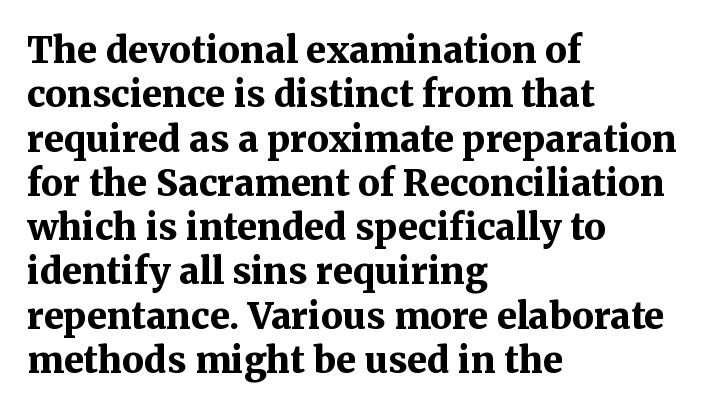
Spacing between characters is what you'd get straight out of the box. Glance below the letters and you will spot only blank space. Do the letters lean? They stand straight. To sum up the face: it has serifs. The rendering uses natural spacing where letterforms have individual widths. Horizontal alignment here is leftward, the default for most running prose.
